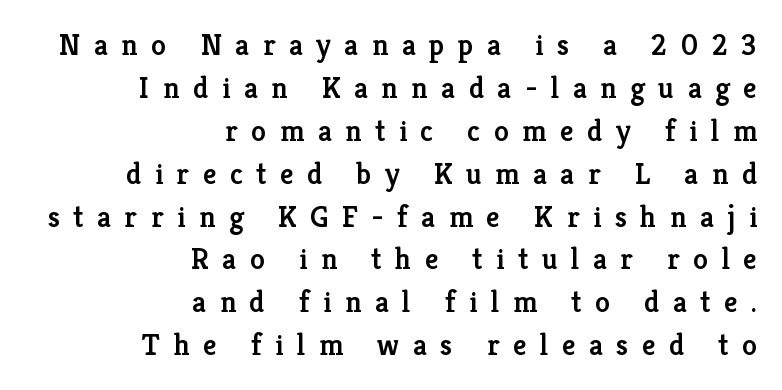
Q: Is the text bold? A: Semi-bold.
Q: Is the text italic (slanted)? A: No, it is upright.
Q: Is the typeface a serif or a sans-serif typeface? A: Serif.
Q: Is the text underlined? A: No.
Q: How is the paragraph aligned? A: Right-aligned.
Q: Is the spacing between letters normal or unusually wide? A: Unusually wide.
Q: Is the spacing between lines tight, normal or loose? A: Normal.
Q: Width (condensed, normal, or wide)? A: Normal.
Q: Stroke contrast? A: Low.
Q: x-height? A: Medium.
Q: Monospaced? A: No.
